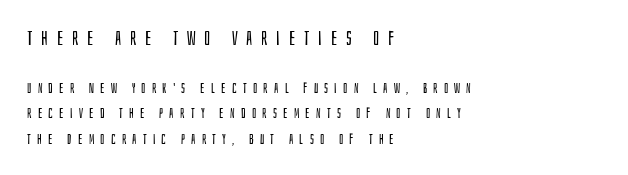
Descenders are the only things crossing below the line. Block one is the big one; block two sits smaller underneath. Stems and bowls with no extra thickness — not bold. The letters are spread apart with noticeably loose tracking.
